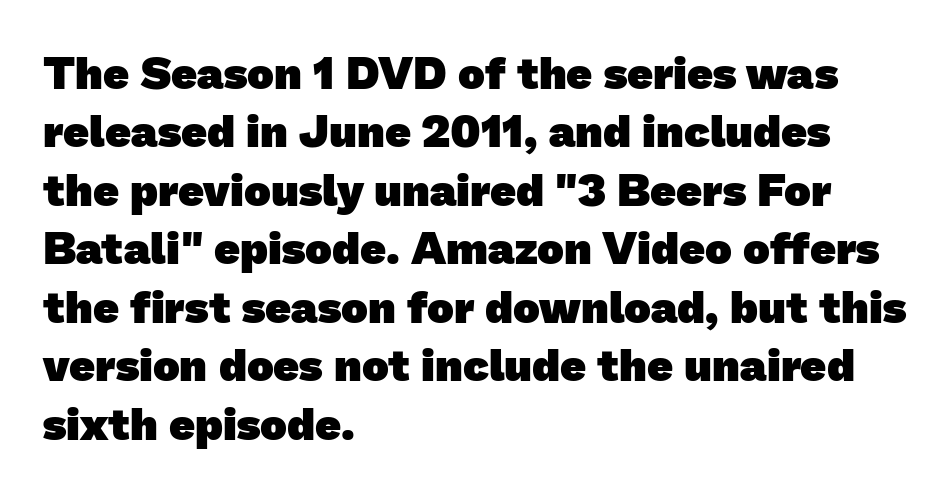
Vertically, the passage feels balanced, rows spaced as you'd expect. Proportional: the letters do not fall into vertical columns. Pretty heavy lettering here — definitely bold. Just letters on the line, the space beneath them empty. These lines are composed in type without serifs. There is no visible air inserted between adjacent glyphs.
